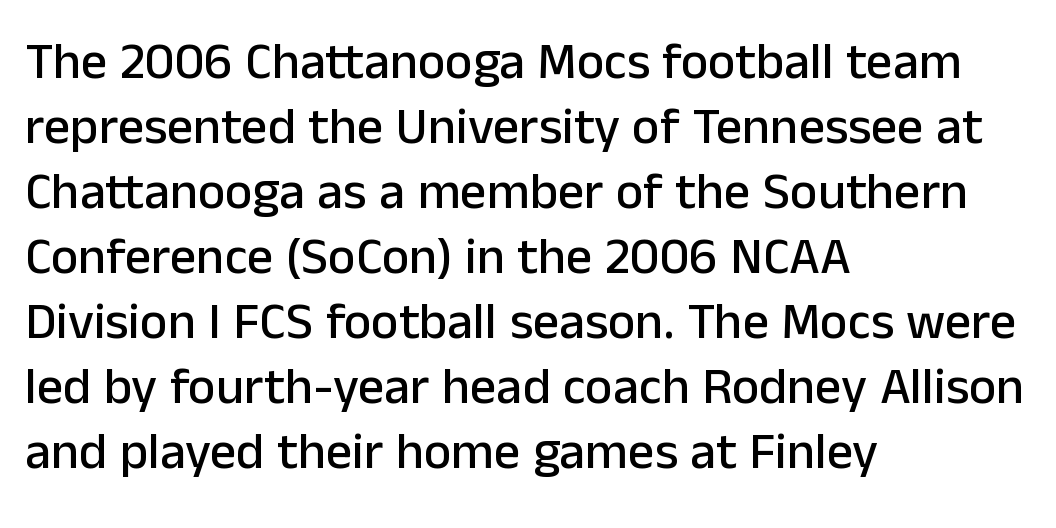
Q: Is the text italic (slanted)? A: No, it is upright.
Q: Is the typeface a serif or a sans-serif typeface? A: Sans-serif.
Q: Is the text underlined? A: No.
Q: How is the paragraph aligned? A: Left-aligned.
Q: Is the spacing between letters normal or unusually wide? A: Normal.
Q: Is the spacing between lines tight, normal or loose? A: Normal.
Q: Width (condensed, normal, or wide)? A: Normal.
Q: Stroke contrast? A: Low.
Q: x-height? A: Medium.
Q: Monospaced? A: No.
